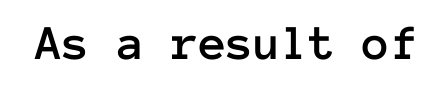
A typesetter would mark this as roman, not italic. Looks like terminal output: every glyph gets an equal slot. Just letters on the line, the space beneath them empty. The gaps between neighbouring characters are ordinary and unremarkable.
